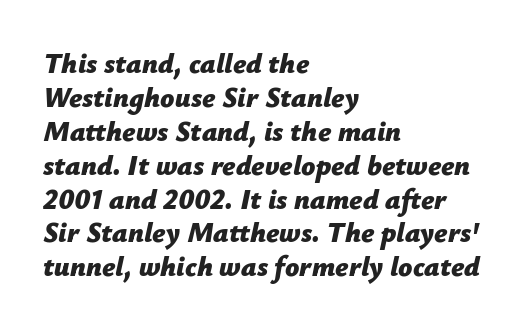
{"italic": "yes", "lean": "right", "slant_degrees": 12, "bold": "yes", "weight": "bold", "width": "normal", "stroke_contrast": "low", "x_height": "medium", "monospaced": "no", "underline": "no", "align": "left", "line_spacing_ratio": 1.21, "letter_spacing": "normal", "letter_spacing_em": 0.0, "glyph_px": 28}
